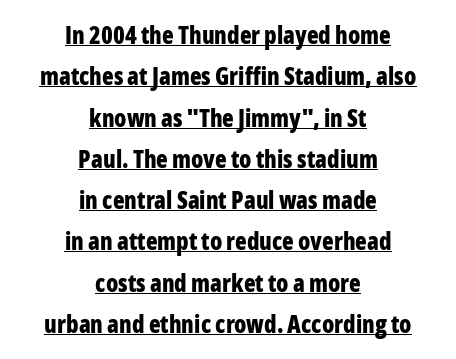
Q: Is the text bold? A: Yes.
Q: Is the text italic (slanted)? A: No, it is upright.
Q: Is the text underlined? A: Yes.
Q: How is the paragraph aligned? A: Centered.
Q: Is the spacing between letters normal or unusually wide? A: Normal.
